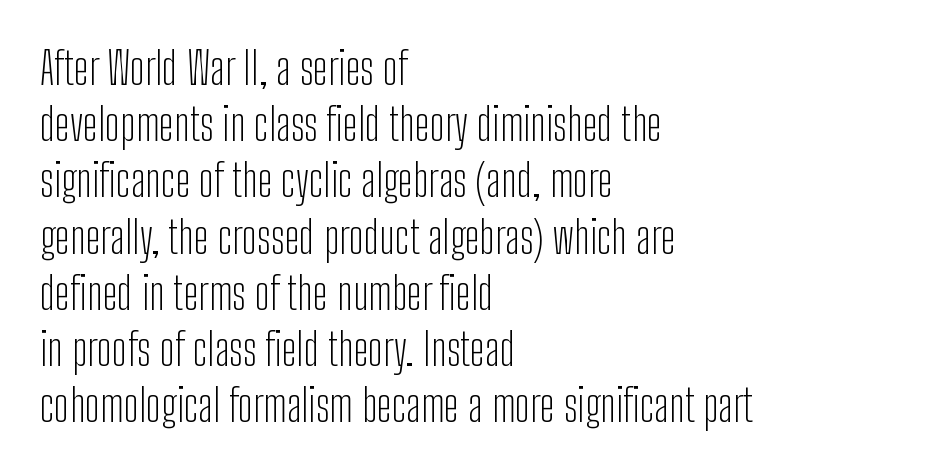
Q: Is the text bold? A: No.
Q: Is the text italic (slanted)? A: No, it is upright.
Q: Is the typeface a serif or a sans-serif typeface? A: Sans-serif.
Q: Is the text underlined? A: No.
Q: How is the paragraph aligned? A: Left-aligned.
Q: Is the spacing between letters normal or unusually wide? A: Normal.
Q: Is the spacing between lines tight, normal or loose? A: Normal.
Q: Width (condensed, normal, or wide)? A: Condensed.
Q: Stroke contrast? A: Low.
Q: x-height? A: Medium.
Q: Monospaced? A: No.
